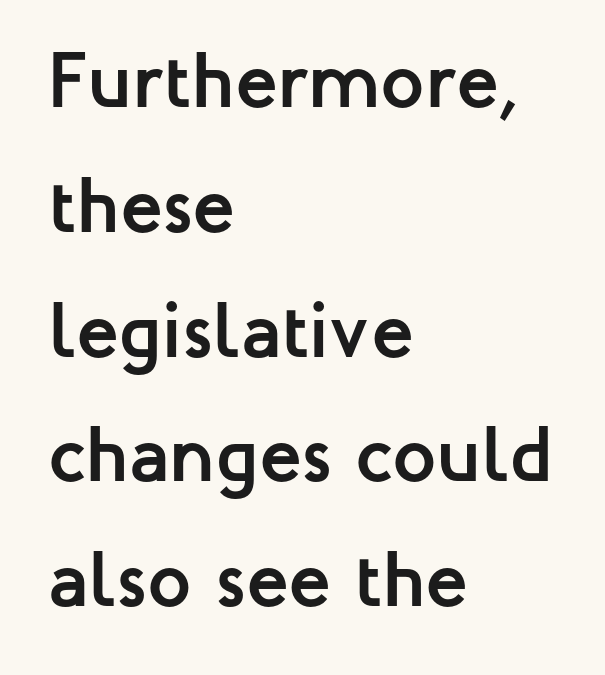
Interline gaps are of average width in this sample. The glyphs are unaccompanied by any horizontal stroke below them. Designer's note — italics off, roman on. What kind of face is this? One without serifs — a sans.
